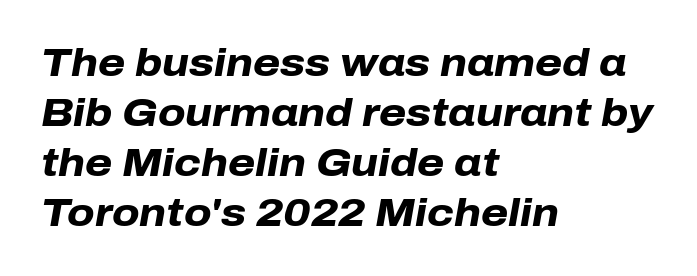
The image shows 39 px heavy type, italic (leaning right); set left-aligned, normal line spacing (1.28x), normal letter spacing, not underlined; low stroke contrast and a medium x-height.
